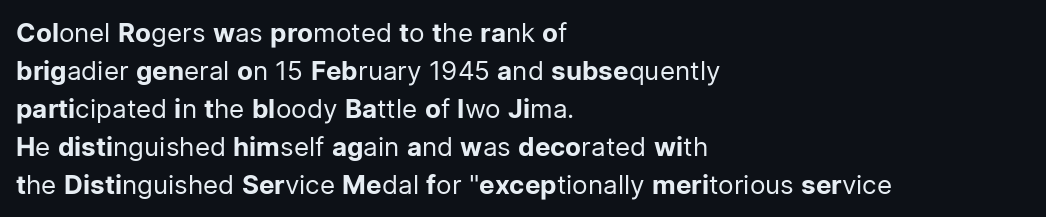
{"italic": "no", "bold": "no", "underline": "no", "align": "left", "line_spacing": "normal", "line_spacing_ratio": 1.46, "letter_spacing": "normal", "letter_spacing_em": 0.0, "glyph_px": 26}
